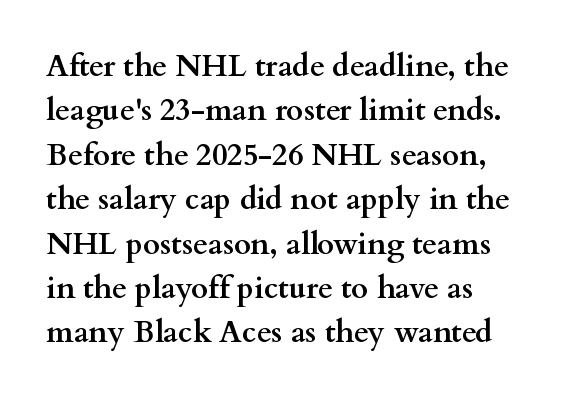
Short note: letters normally spaced. A typesetter would mark this as roman, not italic. Leading matches the norm, producing a regular column. Type style note: has serifs.
